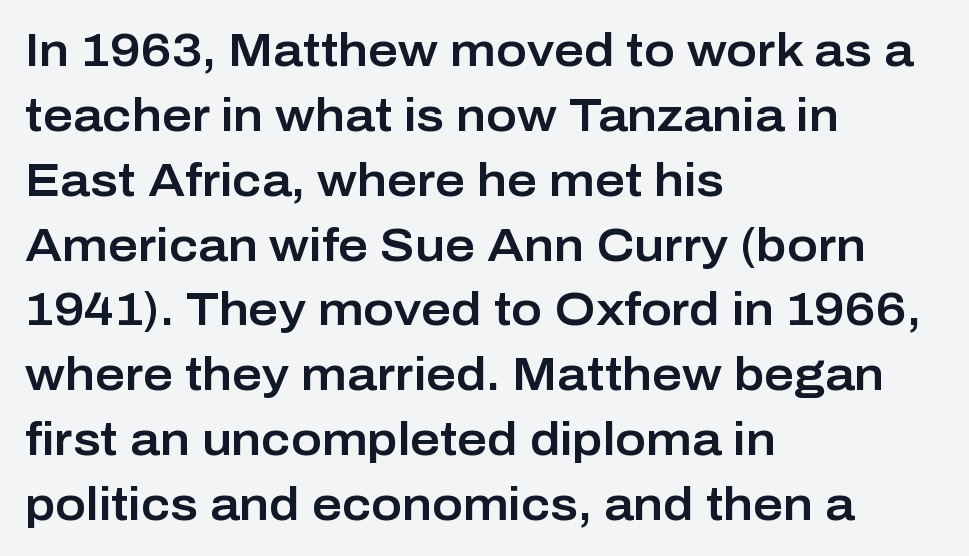
Q: Is the text italic (slanted)? A: No, it is upright.
Q: Is the typeface a serif or a sans-serif typeface? A: Sans-serif.
Q: Is the text underlined? A: No.
Q: How is the paragraph aligned? A: Left-aligned.
Q: Is the spacing between letters normal or unusually wide? A: Normal.
Q: Is the spacing between lines tight, normal or loose? A: Normal.
Q: Width (condensed, normal, or wide)? A: Normal.
Q: Stroke contrast? A: Low.
Q: x-height? A: Medium.
Q: Monospaced? A: No.
